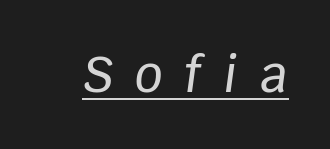
{"italic": "yes", "lean": "right", "slant_degrees": 8, "width": "normal", "stroke_contrast": "low", "x_height": "large", "monospaced": "no", "underline": "yes", "letter_spacing": "wide", "letter_spacing_em": 0.45, "glyph_px": 49}
